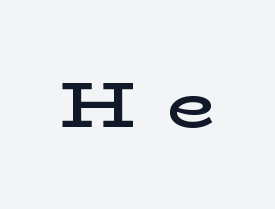
The image shows 64 px semibold, wide serif type, upright; set unusually wide letter spacing (+0.49 em), not underlined; low stroke contrast and a medium x-height.
